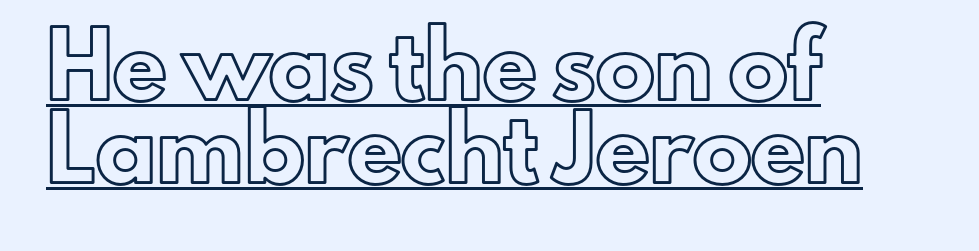
Q: Is the text italic (slanted)? A: No, it is upright.
Q: Is the text underlined? A: Yes.
Q: How is the paragraph aligned? A: Left-aligned.
Q: Is the spacing between letters normal or unusually wide? A: Normal.
Q: Is the spacing between lines tight, normal or loose? A: Normal.
Q: Width (condensed, normal, or wide)? A: Normal.
Q: x-height? A: Small.
Q: Monospaced? A: No.
